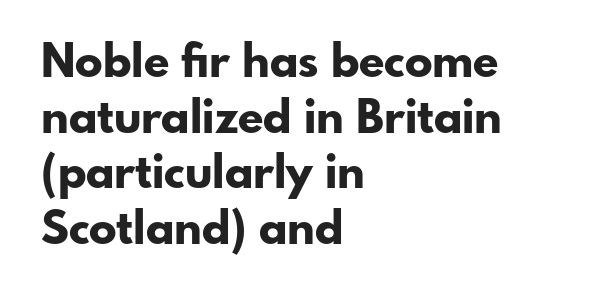
Q: Is the text bold? A: Yes.
Q: Is the text italic (slanted)? A: No, it is upright.
Q: Is the typeface a serif or a sans-serif typeface? A: Sans-serif.
Q: Is the text underlined? A: No.
Q: How is the paragraph aligned? A: Left-aligned.
Q: Is the spacing between letters normal or unusually wide? A: Normal.
Q: Width (condensed, normal, or wide)? A: Normal.
Q: Stroke contrast? A: Low.
Q: x-height? A: Small.
Q: Monospaced? A: No.
